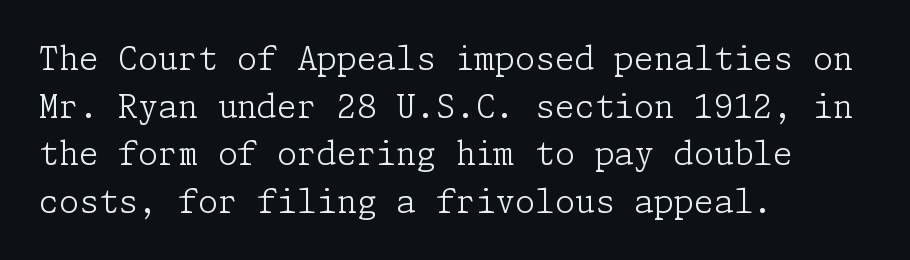
{"serif": "yes", "italic": "no", "bold": "no", "weight": "light", "width": "normal", "stroke_contrast": "low", "x_height": "medium", "underline": "no", "align": "left", "line_spacing": "normal", "line_spacing_ratio": 1.49, "letter_spacing": "normal", "letter_spacing_em": 0.0, "glyph_px": 32}
